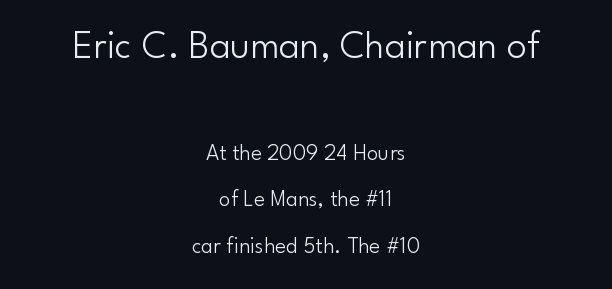
{"serif": "no", "italic": "no", "bold": "no", "weight": "light", "width": "normal", "stroke_contrast": "low", "x_height": "small", "monospaced": "no", "underline": "no", "align": "center", "line_spacing": "loose", "line_spacing_ratio": 2.02, "letter_spacing": "normal", "letter_spacing_em": 0.0, "larger_block": "first", "size_ratio": 1.74, "glyph_px": 40}
